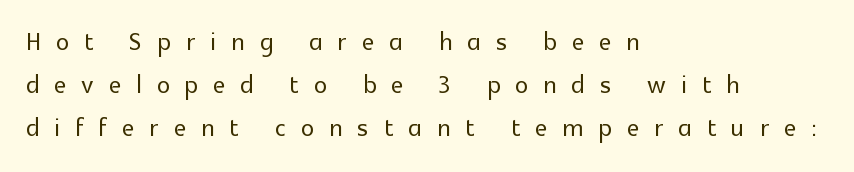
Vertically, the passage feels balanced, rows spaced as you'd expect. Rule under the text: the space is simply empty. The designer went with a sans here, leaving each stem footless. These lines are rendered in a variable-pitch font. Posture: straight, roman, zero tilt. Every row of glyphs begins at an identical x-position on the left.
